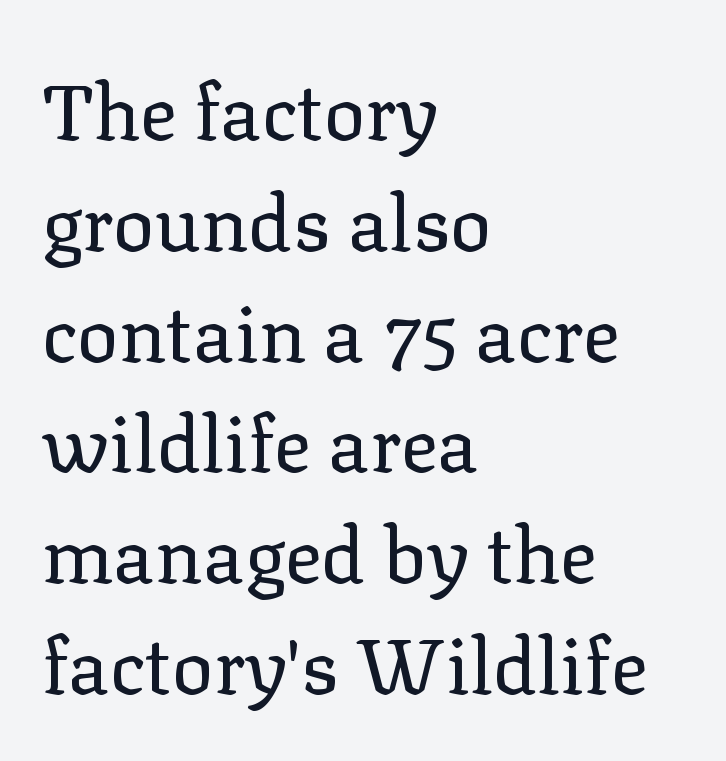
The image shows 78 px regular-weight serif type, upright; set left-aligned, normal line spacing (1.42x), normal letter spacing, not underlined; low stroke contrast and a medium x-height.
